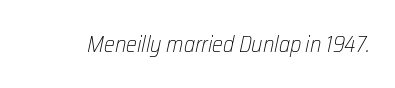
{"italic": "yes", "lean": "right", "slant_degrees": 12, "bold": "no", "underline": "no", "letter_spacing": "normal", "letter_spacing_em": 0.0, "glyph_px": 23}
